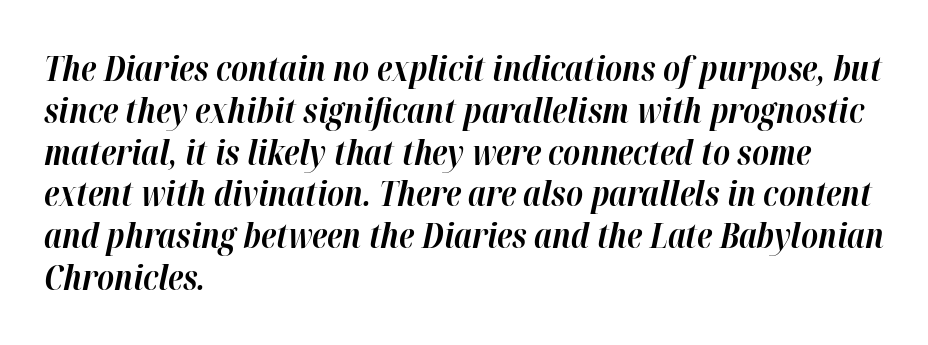
Nobody touched the tracking dial on this one. The face used here is proportionally spaced, like ordinary book or web type. Bare-footed words on every line. The glyphs look as if they've been sheared to an angle.
